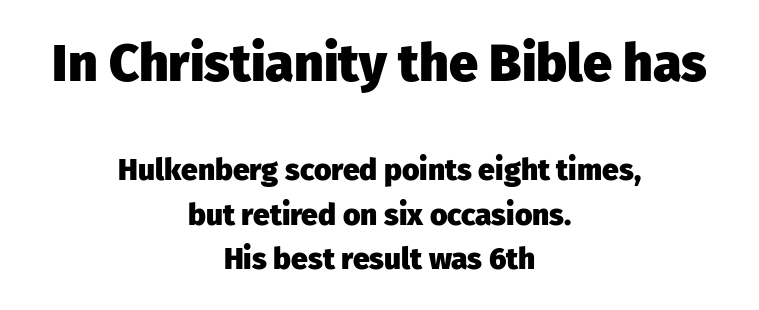
The image shows 52 px heavy sans-serif type, upright; set centered, normal line spacing (1.49x), normal letter spacing, not underlined; the first (top) block is 1.73x larger; low stroke contrast and a medium x-height.
